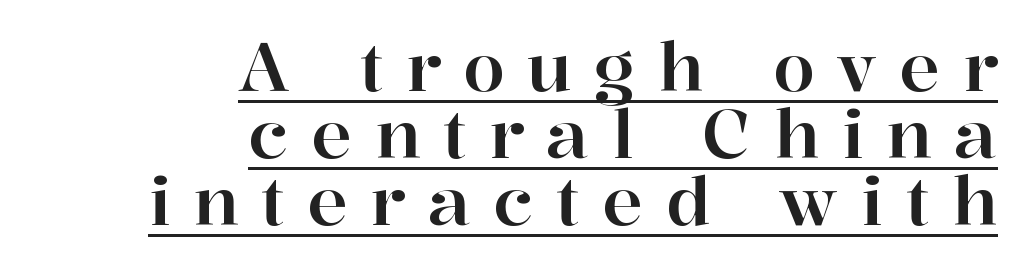
The image shows 67 px serif type, upright; set right-aligned, tight line spacing (1.0x), unusually wide letter spacing (+0.34 em), underlined; high stroke contrast and a medium x-height.
